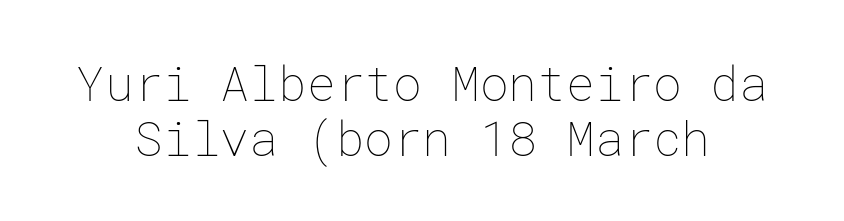
Posture: vertical. Interline gaps are noticeably narrow in this sample. Descenders hang freely into open space. Summary of weight: not heavy and not bold. Nobody touched the tracking dial on this one.
